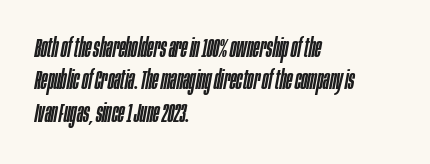
Q: Is the text italic (slanted)? A: Yes, it leans right by about 10 degrees.
Q: Is the text underlined? A: No.
Q: How is the paragraph aligned? A: Left-aligned.
Q: Is the spacing between letters normal or unusually wide? A: Normal.
